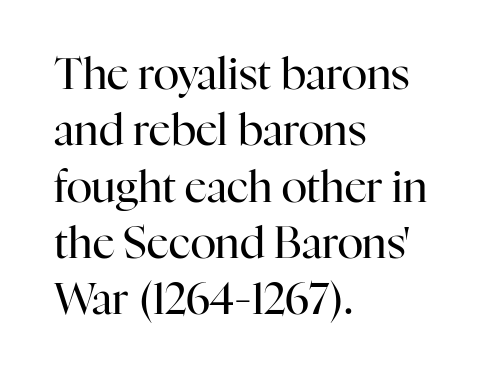
Looks like regular typesetting: each glyph gets only the width it needs. The passage shown is not bold in any degree. The space directly below the letters is spotless. The paragraph shown leans on its left margin. The rows are spaced the way most documents space them.
